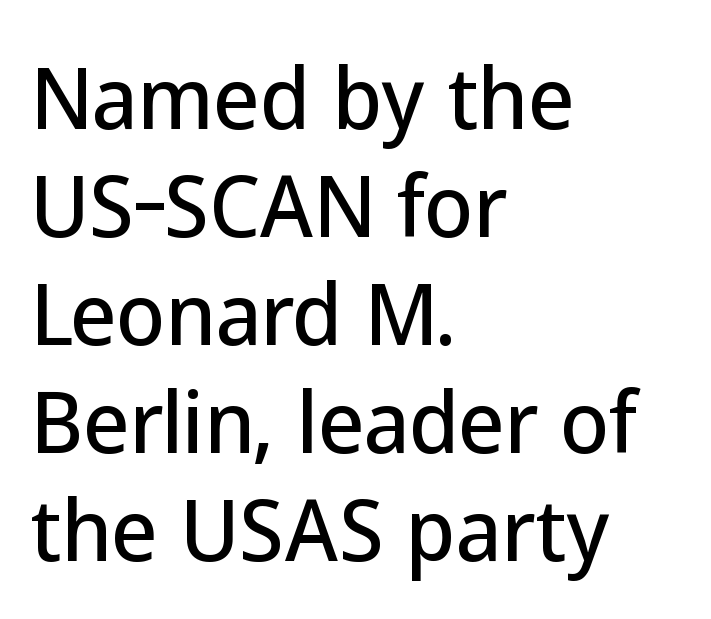
{"serif": "no", "italic": "no", "width": "normal", "stroke_contrast": "low", "x_height": "medium", "monospaced": "no", "underline": "no", "align": "left", "line_spacing": "normal", "line_spacing_ratio": 1.35, "letter_spacing": "normal", "letter_spacing_em": 0.0, "glyph_px": 80}
